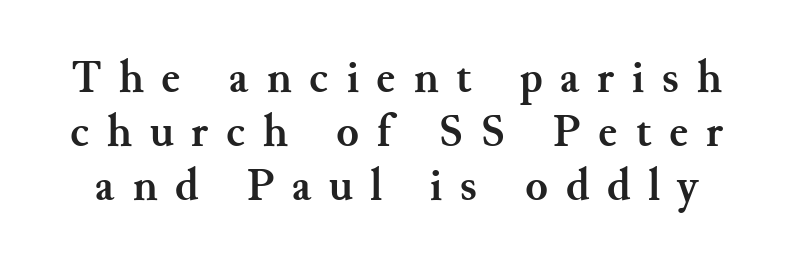
{"serif": "yes", "italic": "no", "bold": "yes", "weight": "semibold", "width": "normal", "stroke_contrast": "medium", "x_height": "small", "monospaced": "no", "underline": "no", "line_spacing_ratio": 1.17, "letter_spacing": "wide", "letter_spacing_em": 0.39, "glyph_px": 46}
